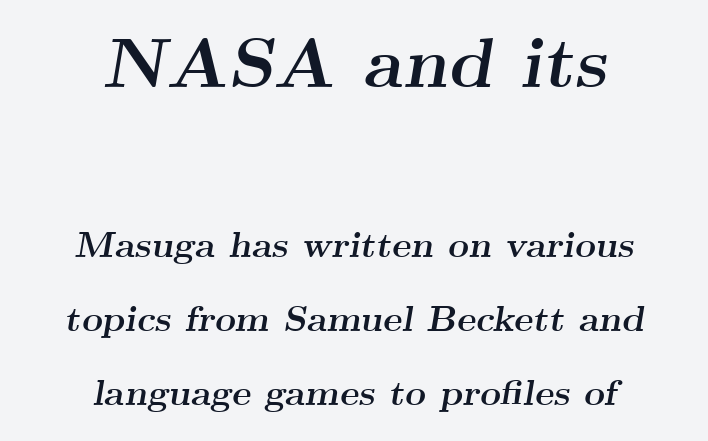
{"serif": "yes", "italic": "yes", "lean": "right", "slant_degrees": 9, "bold": "yes", "weight": "semibold", "width": "wide", "stroke_contrast": "medium", "x_height": "small", "monospaced": "no", "underline": "no", "align": "center", "line_spacing": "loose", "line_spacing_ratio": 2.06, "letter_spacing": "normal", "letter_spacing_em": 0.0, "larger_block": "first", "size_ratio": 1.97, "glyph_px": 71}
